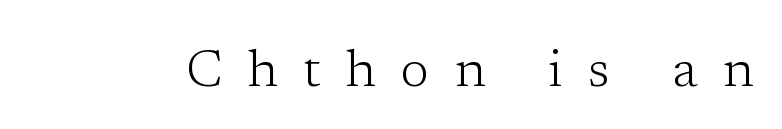
Q: Is the text bold? A: No.
Q: Is the text italic (slanted)? A: No, it is upright.
Q: Is the typeface a serif or a sans-serif typeface? A: Serif.
Q: Is the text underlined? A: No.
Q: Is the spacing between letters normal or unusually wide? A: Unusually wide.
Q: Width (condensed, normal, or wide)? A: Normal.
Q: Stroke contrast? A: Low.
Q: x-height? A: Medium.
Q: Monospaced? A: No.
